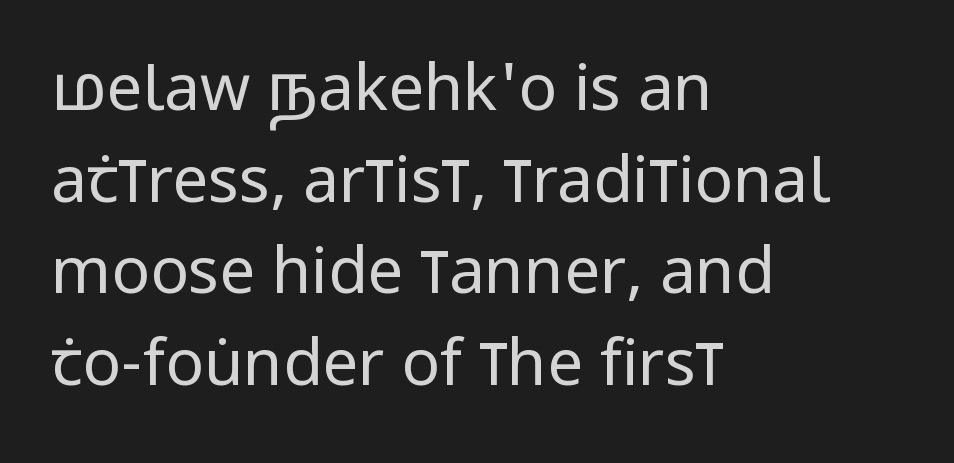
The image shows 64 px regular-weight, condensed sans-serif type, upright; set left-aligned, normal line spacing (1.43x), normal letter spacing, not underlined; low stroke contrast and a large x-height.
